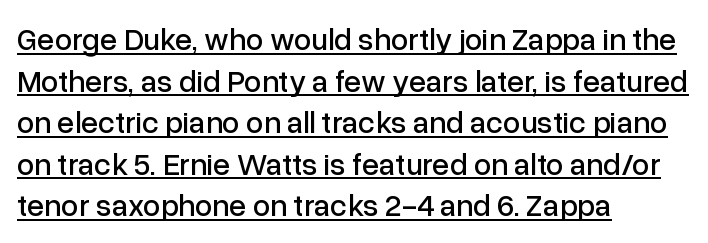
{"serif": "no", "italic": "no", "width": "normal", "stroke_contrast": "low", "x_height": "medium", "monospaced": "no", "underline": "yes", "align": "left", "line_spacing": "normal", "line_spacing_ratio": 1.34, "letter_spacing": "normal", "letter_spacing_em": 0.0, "glyph_px": 31}
